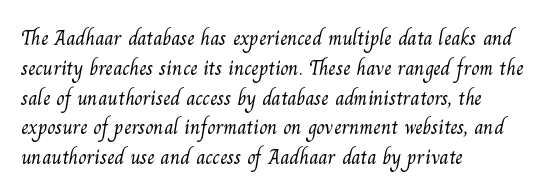
The image shows 21 px text type; set left-aligned, normal line spacing (1.42x), normal letter spacing, not underlined.
